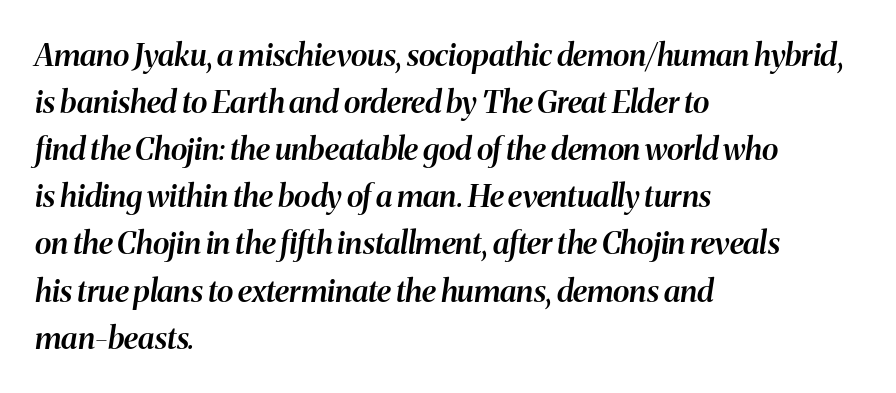
{"italic": "yes", "lean": "right", "slant_degrees": 8, "bold": "semi", "weight": "semibold", "width": "normal", "stroke_contrast": "medium", "x_height": "medium", "monospaced": "no", "underline": "no", "align": "left", "line_spacing": "normal", "line_spacing_ratio": 1.52, "letter_spacing": "normal", "letter_spacing_em": 0.0, "glyph_px": 31}
